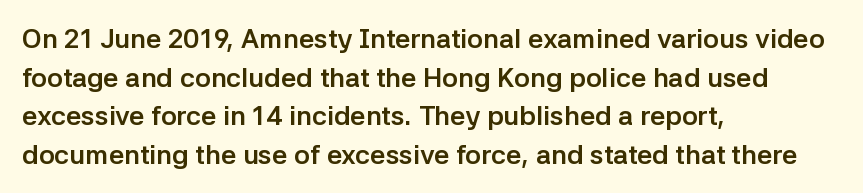
Q: Is the text bold? A: Yes.
Q: Is the text italic (slanted)? A: No, it is upright.
Q: Is the text underlined? A: No.
Q: How is the paragraph aligned? A: Left-aligned.
Q: Is the spacing between letters normal or unusually wide? A: Normal.
Q: Is the spacing between lines tight, normal or loose? A: Normal.
